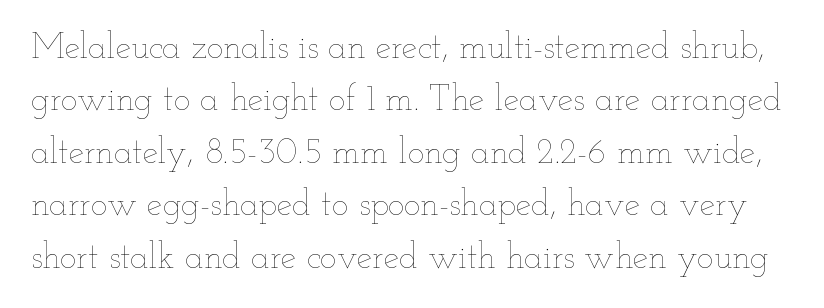
The image shows 35 px thin, wide type, upright; set normal line spacing (1.5x), normal letter spacing, not underlined; low stroke contrast and a small x-height.
